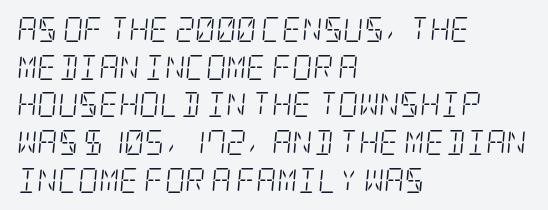
The image shows 25 px text type, italic (leaning right); set left-aligned, normal line spacing (1.51x), normal letter spacing, not underlined.
